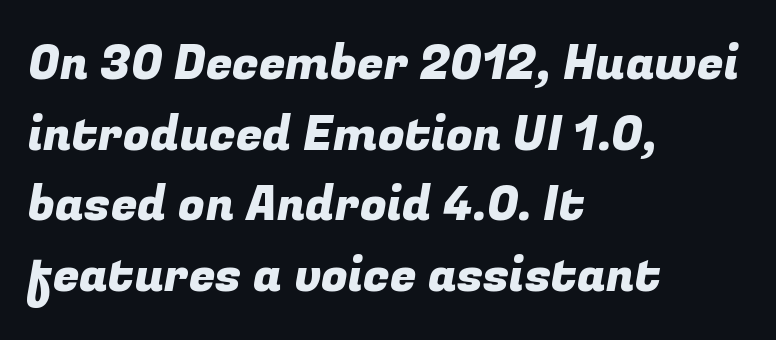
This sample has the flowing, uneven cadence of proportional lettering. Is the letter spacing exaggerated? No — it looks like the ordinary default. Lines of text with bare space underneath. Regarding serifs, this sample does without them.
